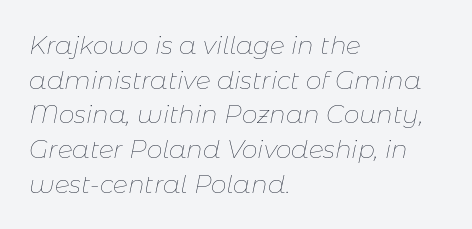
Q: Is the text bold? A: No.
Q: Is the text italic (slanted)? A: Yes, it leans right by about 11 degrees.
Q: Is the text underlined? A: No.
Q: How is the paragraph aligned? A: Left-aligned.
Q: Is the spacing between letters normal or unusually wide? A: Normal.
Q: Is the spacing between lines tight, normal or loose? A: Normal.
